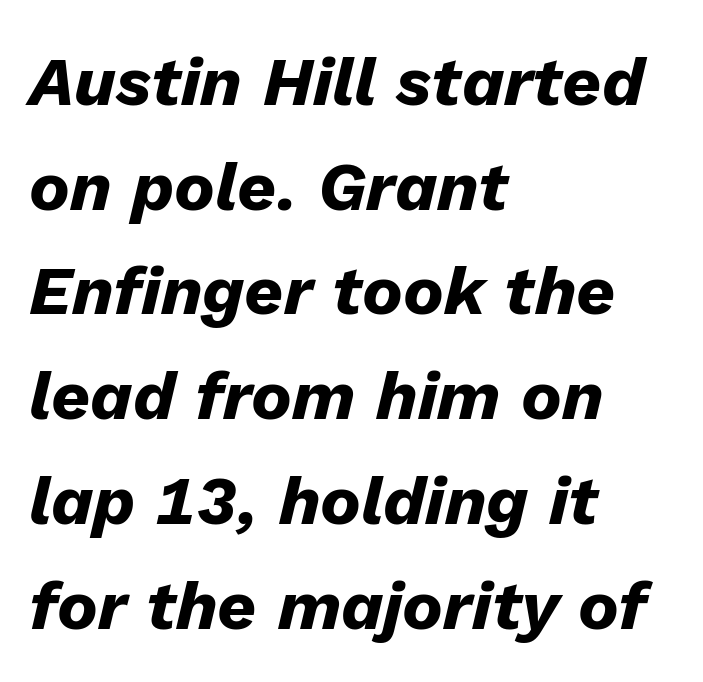
{"italic": "yes", "lean": "right", "slant_degrees": 13, "bold": "yes", "weight": "heavy", "width": "normal", "stroke_contrast": "low", "x_height": "medium", "monospaced": "no", "underline": "no", "align": "left", "line_spacing": "normal", "line_spacing_ratio": 1.54, "letter_spacing": "normal", "letter_spacing_em": 0.0, "glyph_px": 68}
